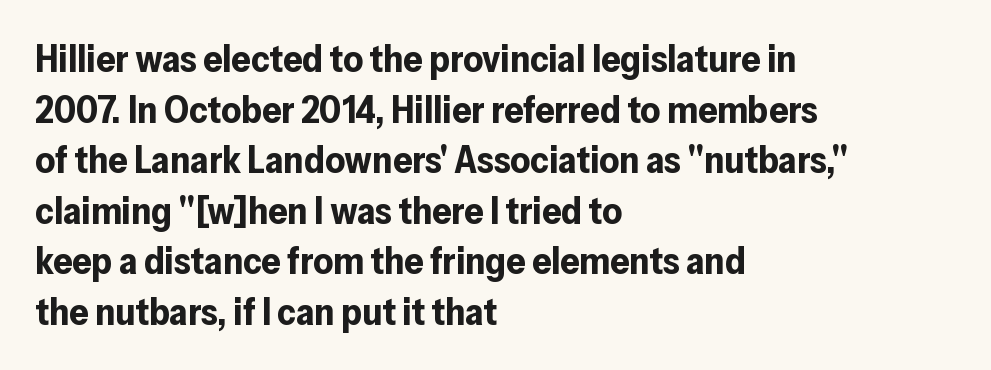
A bare baseline throughout the passage. Weight: bold. In CSS terms this would be text-align: left. The letters carry no serifs — their stems end cleanly without finishing strokes. Honestly, the letter spacing is just normal — you wouldn't notice it. The rendering uses natural spacing where letterforms have individual widths.
